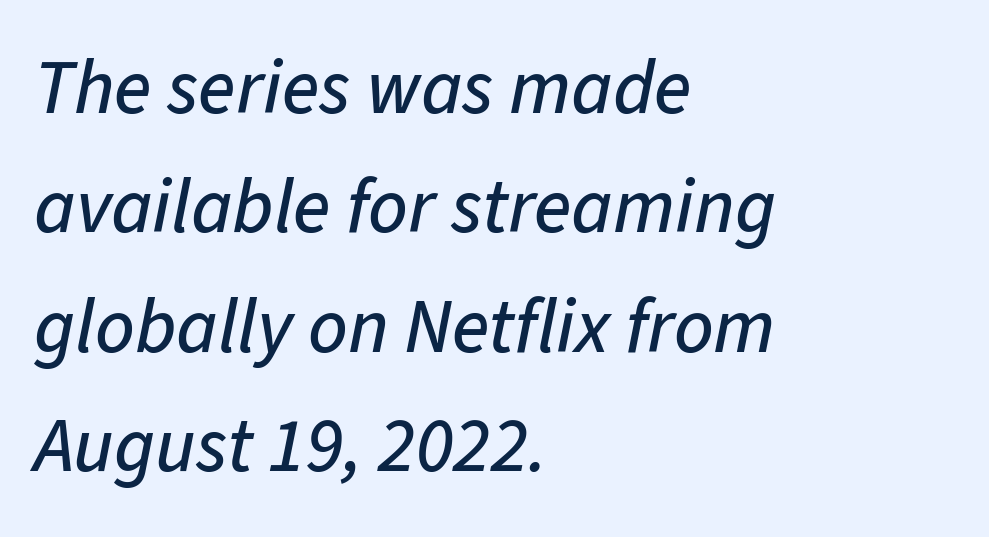
Short and long lines alike share a common starting point at left. This sample uses plain, unmodified letter spacing. The face used here is proportionally spaced, like ordinary book or web type. Yep, that's italic — everything's leaning.
